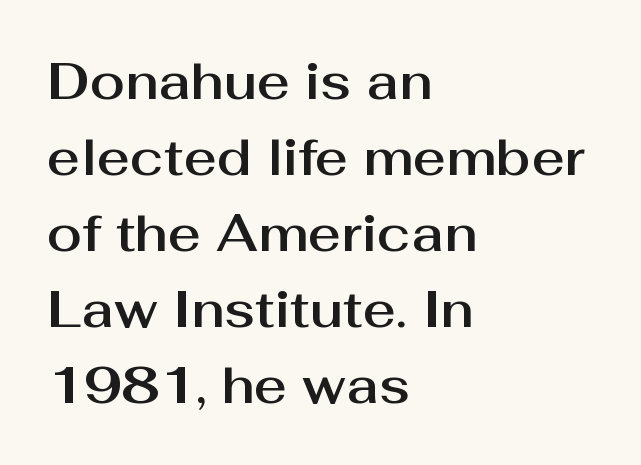
Casual observation: everything's shoved over to the left. The string is rendered with underlining switched off. Upright lettering throughout. If you measured baseline to baseline, you'd find a middling distance. What kind of face is this? One without serifs — a sans. The tracking reads as untouched default to a designer's eye.
